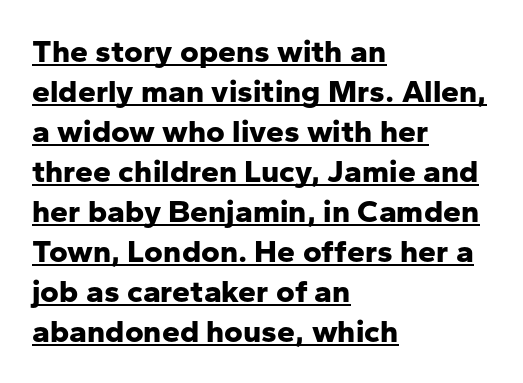
{"serif": "no", "italic": "no", "bold": "yes", "weight": "bold", "width": "normal", "stroke_contrast": "low", "x_height": "medium", "monospaced": "no", "underline": "yes", "align": "left", "line_spacing": "normal", "line_spacing_ratio": 1.25, "letter_spacing": "normal", "letter_spacing_em": 0.0, "glyph_px": 32}
